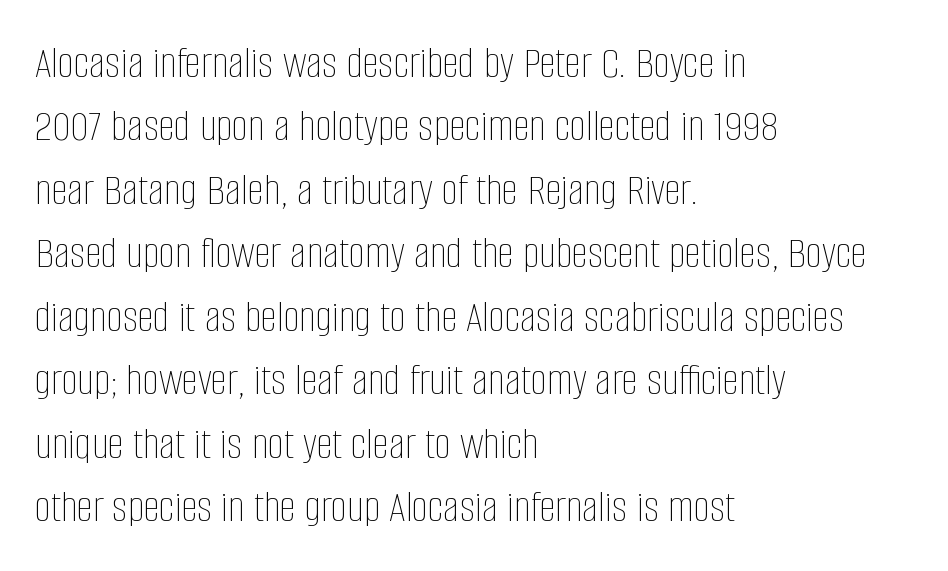
{"italic": "no", "bold": "no", "weight": "thin", "width": "condensed", "stroke_contrast": "low", "x_height": "large", "monospaced": "no", "underline": "no", "align": "left", "line_spacing": "normal", "line_spacing_ratio": 1.38, "letter_spacing": "normal", "letter_spacing_em": 0.0, "glyph_px": 46}
